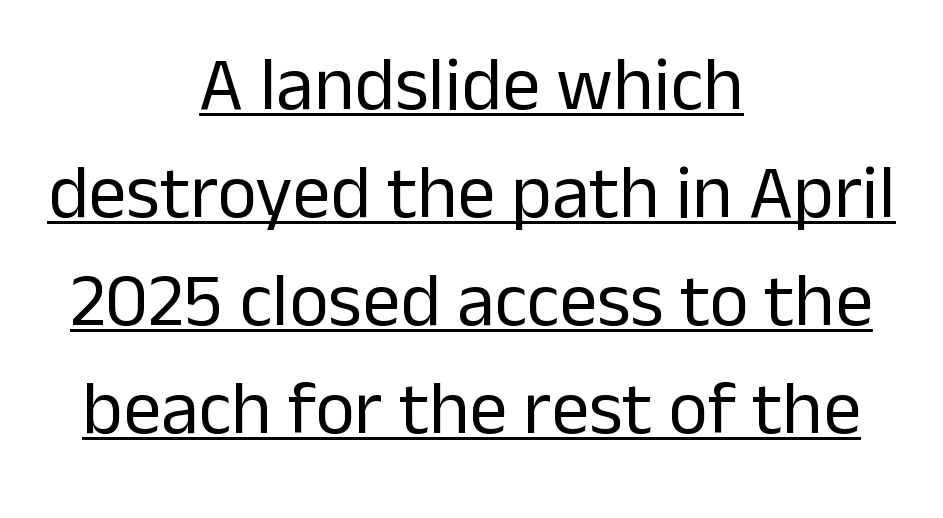
Look at the tracking — it's just the regular setting, nothing added. The typeface chosen for these lines omits serifs. Horizontal alignment here is central, giving a formal, balanced look. These lines are rendered in a variable-pitch font. Whoever set this chose a conventional vertical rhythm.
